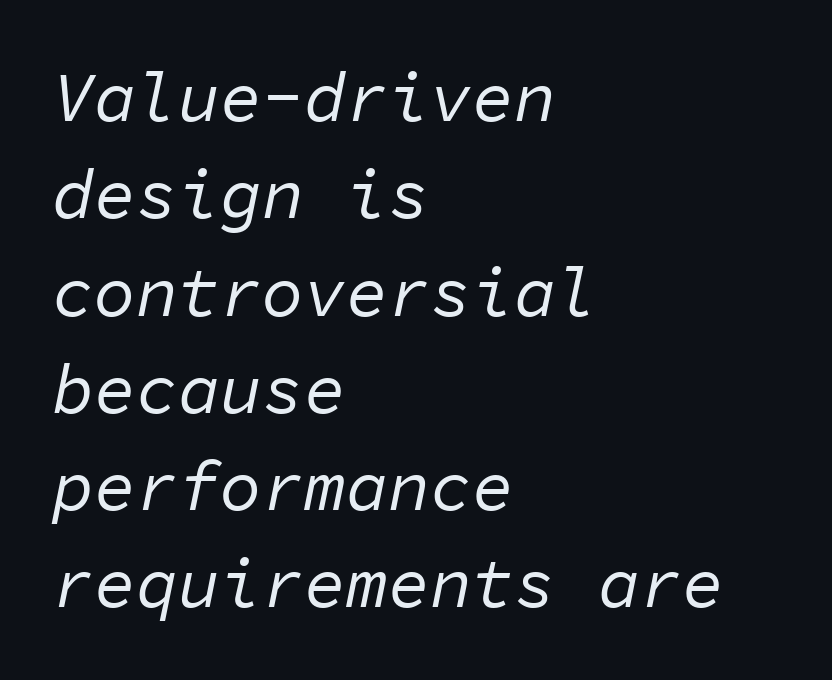
The image shows 70 px regular-weight type, italic (leaning right), monospaced; set left-aligned, normal line spacing (1.39x), normal letter spacing, not underlined; low stroke contrast and a medium x-height.
